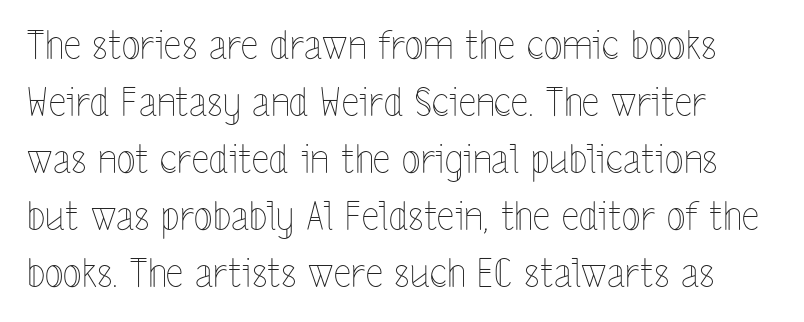
Q: Is the text bold? A: No.
Q: Is the text italic (slanted)? A: No, it is upright.
Q: Is the text underlined? A: No.
Q: Is the spacing between letters normal or unusually wide? A: Normal.
Q: Is the spacing between lines tight, normal or loose? A: Normal.
Q: Width (condensed, normal, or wide)? A: Condensed.
Q: x-height? A: Medium.
Q: Monospaced? A: No.
